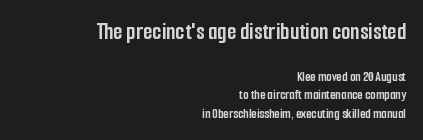
{"italic": "no", "bold": "yes", "underline": "no", "align": "right", "line_spacing": "normal", "line_spacing_ratio": 1.32, "letter_spacing": "normal", "letter_spacing_em": 0.0, "larger_block": "first", "size_ratio": 1.71, "glyph_px": 24}
